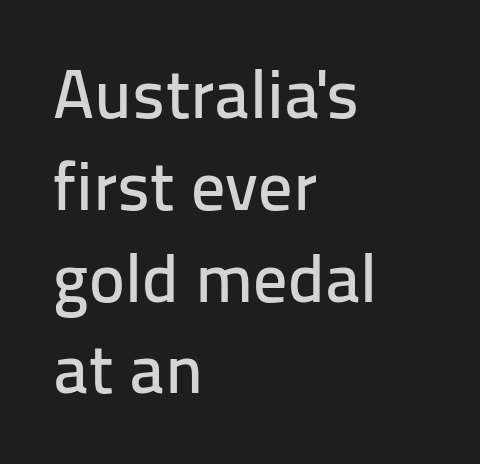
Q: Is the text italic (slanted)? A: No, it is upright.
Q: Is the typeface a serif or a sans-serif typeface? A: Sans-serif.
Q: Is the text underlined? A: No.
Q: How is the paragraph aligned? A: Left-aligned.
Q: Is the spacing between letters normal or unusually wide? A: Normal.
Q: Is the spacing between lines tight, normal or loose? A: Normal.
Q: Width (condensed, normal, or wide)? A: Normal.
Q: Stroke contrast? A: Low.
Q: x-height? A: Medium.
Q: Monospaced? A: No.
